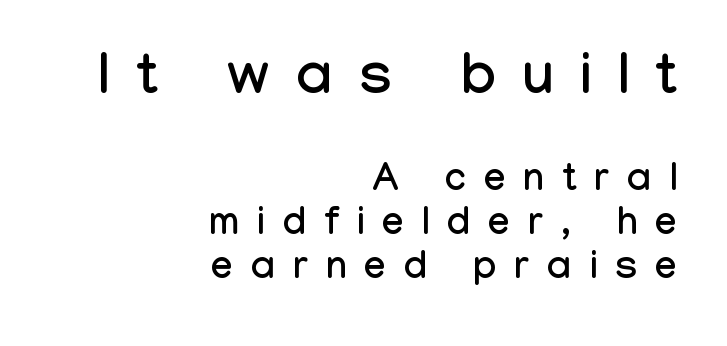
{"serif": "no", "italic": "no", "width": "condensed", "stroke_contrast": "low", "x_height": "medium", "monospaced": "no", "underline": "no", "align": "right", "line_spacing": "tight", "line_spacing_ratio": 1.12, "letter_spacing": "wide", "letter_spacing_em": 0.46, "larger_block": "first", "size_ratio": 1.49, "glyph_px": 58}
